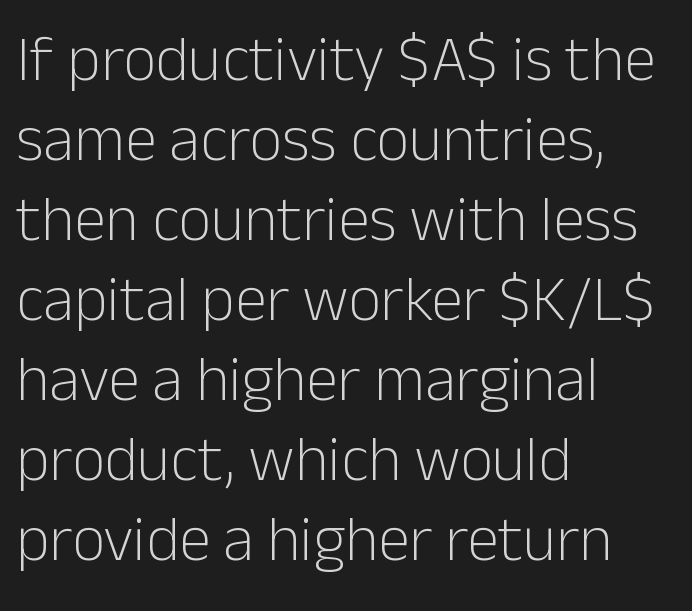
{"serif": "no", "italic": "no", "bold": "no", "weight": "light", "width": "normal", "stroke_contrast": "low", "x_height": "medium", "monospaced": "no", "underline": "no", "align": "left", "line_spacing": "normal", "line_spacing_ratio": 1.25, "letter_spacing": "normal", "letter_spacing_em": 0.0, "glyph_px": 64}
